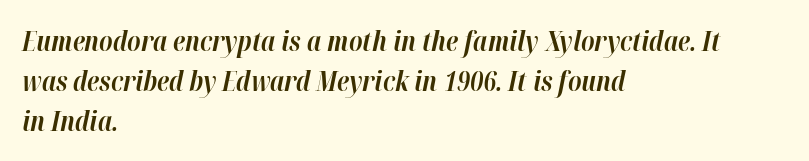
The image shows 27 px bold type, italic (leaning right); set left-aligned, normal line spacing (1.48x), normal letter spacing, not underlined.
